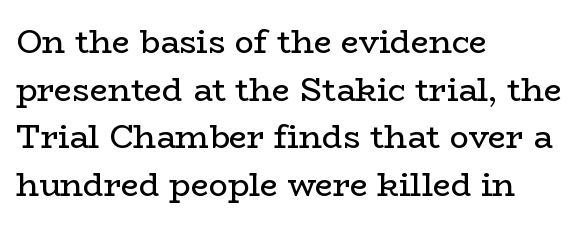
Q: Is the text bold? A: No.
Q: Is the text italic (slanted)? A: No, it is upright.
Q: Is the typeface a serif or a sans-serif typeface? A: Serif.
Q: Is the text underlined? A: No.
Q: How is the paragraph aligned? A: Left-aligned.
Q: Is the spacing between letters normal or unusually wide? A: Normal.
Q: Is the spacing between lines tight, normal or loose? A: Normal.
Q: Width (condensed, normal, or wide)? A: Wide.
Q: Stroke contrast? A: Low.
Q: x-height? A: Medium.
Q: Monospaced? A: No.
